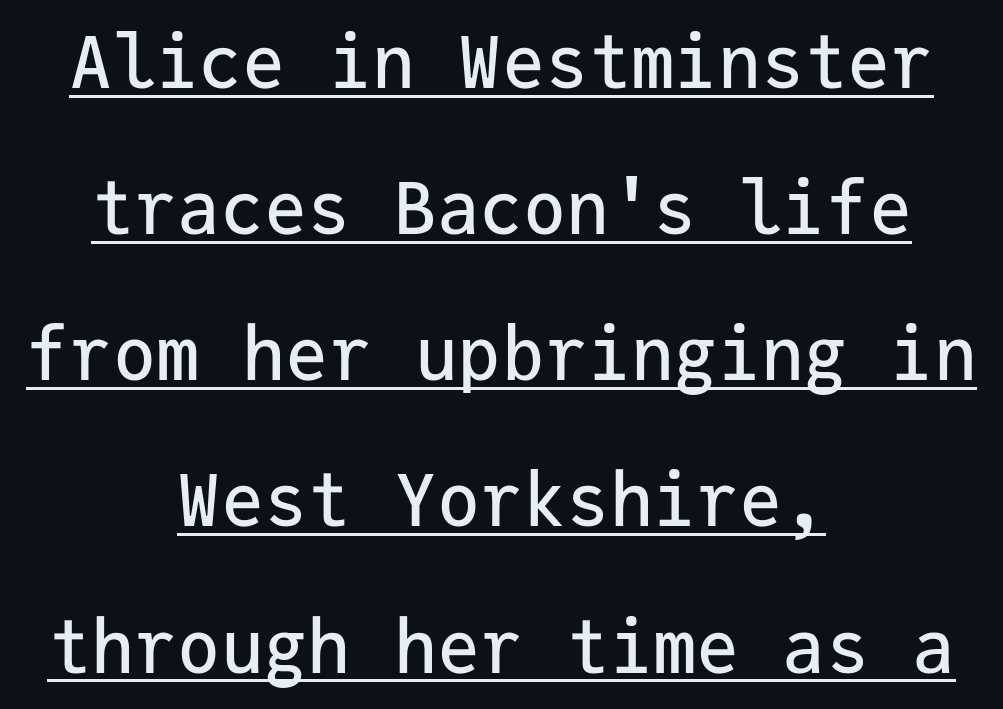
Q: Is the text italic (slanted)? A: No, it is upright.
Q: Is the typeface a serif or a sans-serif typeface? A: Sans-serif.
Q: Is the text underlined? A: Yes.
Q: How is the paragraph aligned? A: Centered.
Q: Is the spacing between letters normal or unusually wide? A: Normal.
Q: Is the spacing between lines tight, normal or loose? A: Loose.
Q: Width (condensed, normal, or wide)? A: Normal.
Q: Stroke contrast? A: Low.
Q: x-height? A: Medium.
Q: Monospaced? A: Yes.
